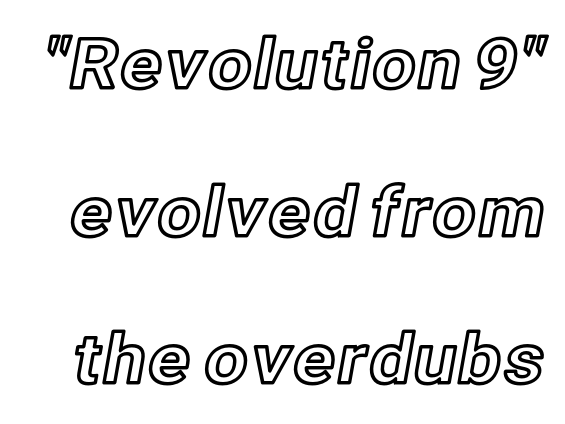
Q: Is the text italic (slanted)? A: Yes.
Q: Is the text underlined? A: No.
Q: Is the spacing between letters normal or unusually wide? A: Normal.
Q: Is the spacing between lines tight, normal or loose? A: Loose.
Q: Width (condensed, normal, or wide)? A: Normal.
Q: x-height? A: Medium.
Q: Monospaced? A: No.
